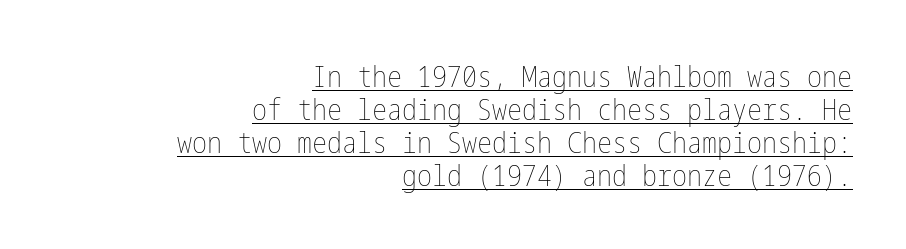
In CSS terms this would be text-align: right. Vertical stems look standard width or narrower in stroke. In designer terms, the underline attribute is active on this setting. It's the straight-up-and-down kind of type.
